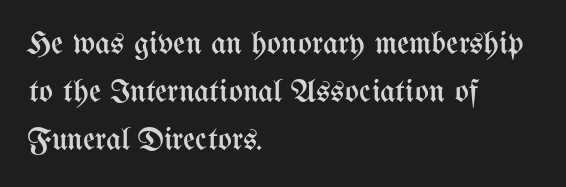
{"italic": "no", "bold": "no", "weight": "regular", "width": "condensed", "stroke_contrast": "medium", "x_height": "medium", "monospaced": "no", "underline": "no", "align": "left", "line_spacing": "normal", "line_spacing_ratio": 1.45, "letter_spacing": "normal", "letter_spacing_em": 0.0, "glyph_px": 33}
